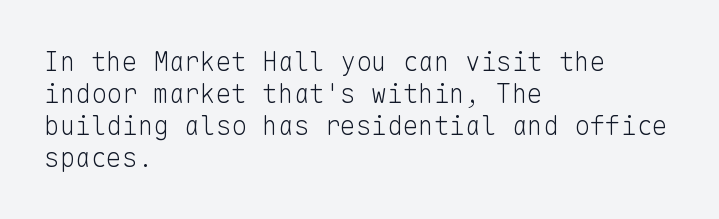
The passage shown is not underscored anywhere. Words appear dense and cohesive because spacing is normal. Alignment: flush left. Unlike italic type, these characters show no tilt at all.
